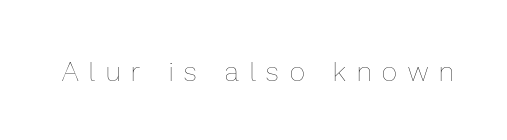
The axis of the letterforms is exactly vertical. Ink coverage per letter is moderate at most. Unmarked baselines from the first word to the last. Loose tracking; the words dissolve into strings of separated letters.
